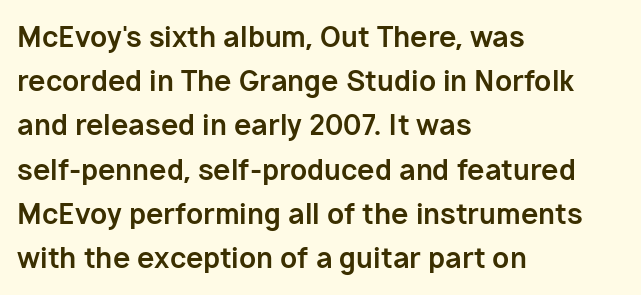
{"serif": "no", "italic": "no", "bold": "yes", "weight": "bold", "width": "normal", "stroke_contrast": "low", "x_height": "medium", "monospaced": "no", "underline": "no", "align": "left", "line_spacing": "normal", "line_spacing_ratio": 1.58, "letter_spacing": "normal", "letter_spacing_em": 0.0, "glyph_px": 28}
